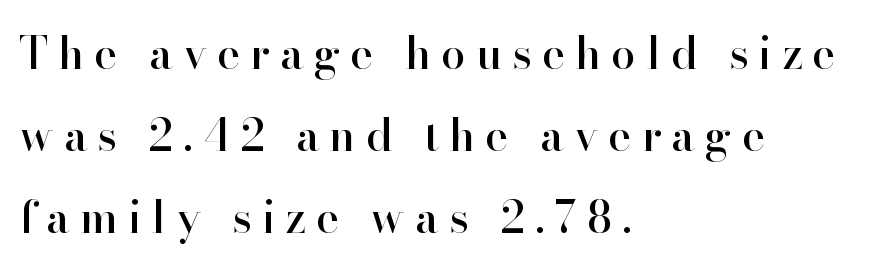
The image shows 44 px serif type, upright; set left-aligned, line spacing 1.86x, unusually wide letter spacing (+0.23 em), not underlined; high stroke contrast and a small x-height.
